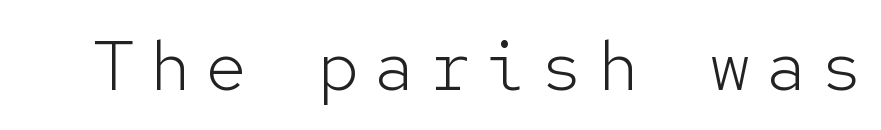
Q: Is the text bold? A: No.
Q: Is the text italic (slanted)? A: No, it is upright.
Q: Is the typeface a serif or a sans-serif typeface? A: Sans-serif.
Q: Is the text underlined? A: No.
Q: Is the spacing between letters normal or unusually wide? A: Unusually wide.
Q: Width (condensed, normal, or wide)? A: Normal.
Q: Stroke contrast? A: Low.
Q: x-height? A: Medium.
Q: Monospaced? A: Yes.
